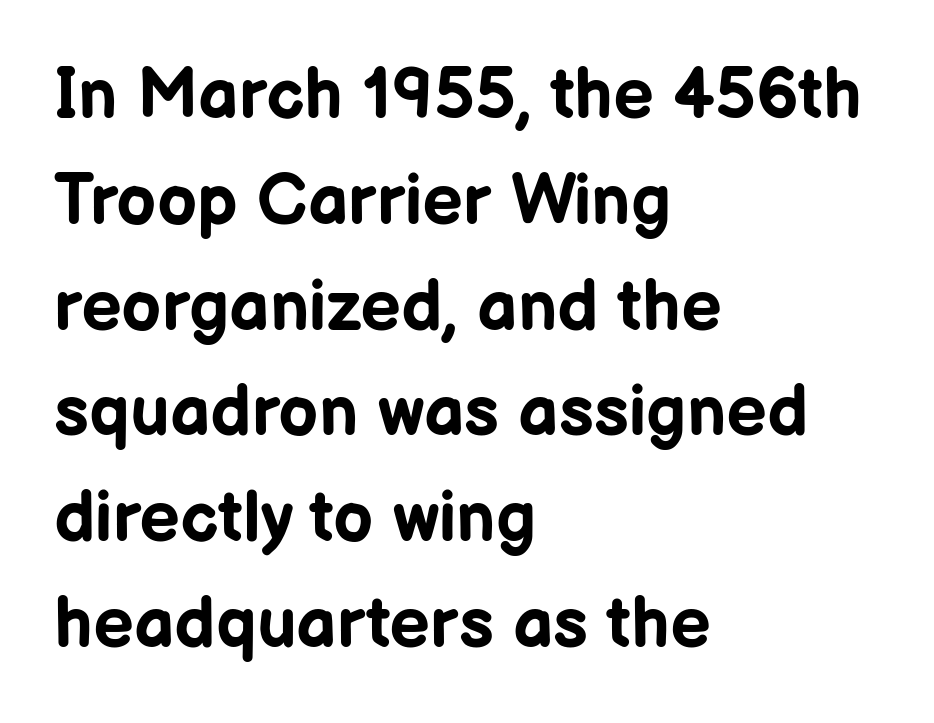
The image shows 71 px bold sans-serif type, upright; set left-aligned, normal line spacing (1.49x), normal letter spacing, not underlined; low stroke contrast and a medium x-height.
